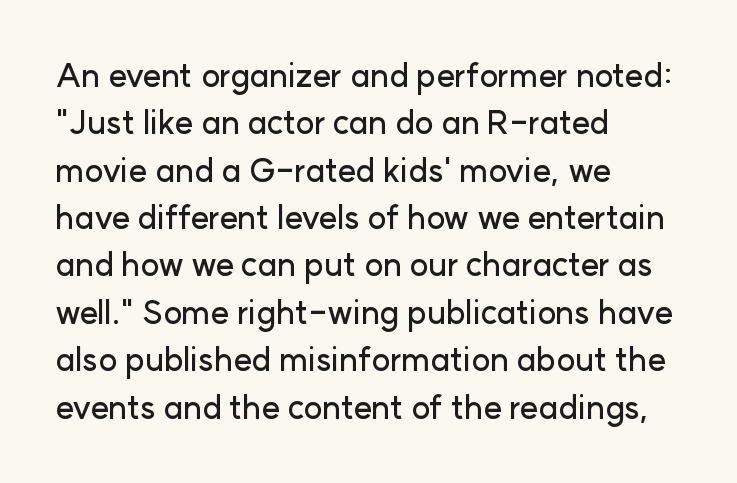
Q: Is the text italic (slanted)? A: No, it is upright.
Q: Is the typeface a serif or a sans-serif typeface? A: Sans-serif.
Q: Is the text underlined? A: No.
Q: How is the paragraph aligned? A: Left-aligned.
Q: Is the spacing between letters normal or unusually wide? A: Normal.
Q: Is the spacing between lines tight, normal or loose? A: Normal.
Q: Width (condensed, normal, or wide)? A: Normal.
Q: Stroke contrast? A: Low.
Q: x-height? A: Medium.
Q: Monospaced? A: No.
